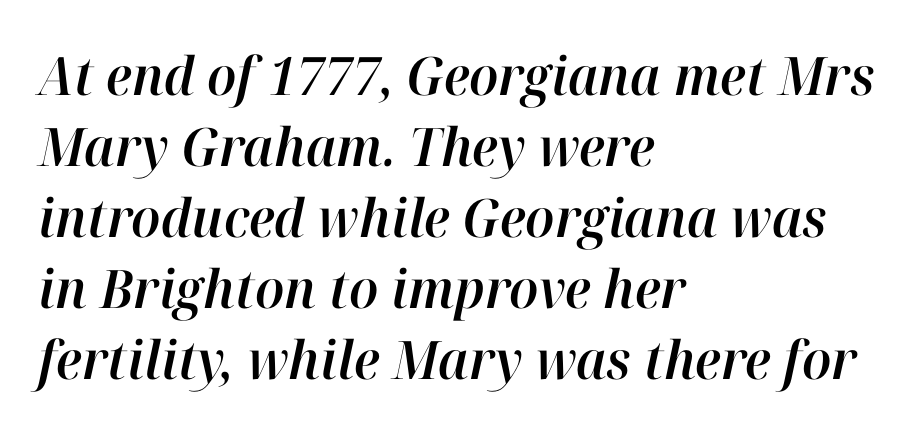
The image shows 53 px text type, italic (leaning right); set left-aligned, normal line spacing (1.34x), normal letter spacing, not underlined; high stroke contrast and a medium x-height.
